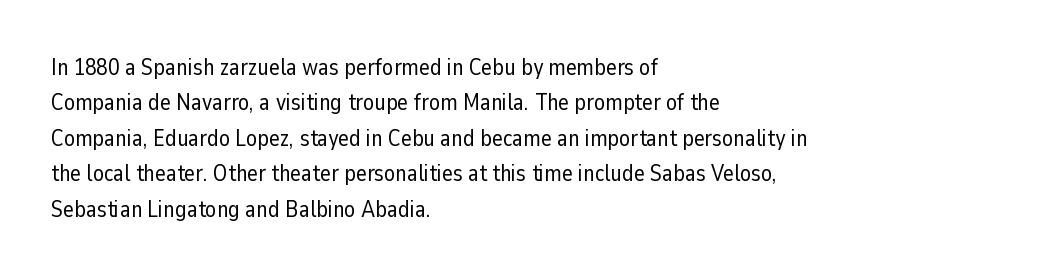
{"italic": "no", "bold": "no", "underline": "no", "align": "left", "line_spacing": "normal", "line_spacing_ratio": 1.54, "letter_spacing": "normal", "letter_spacing_em": 0.0, "glyph_px": 23}
